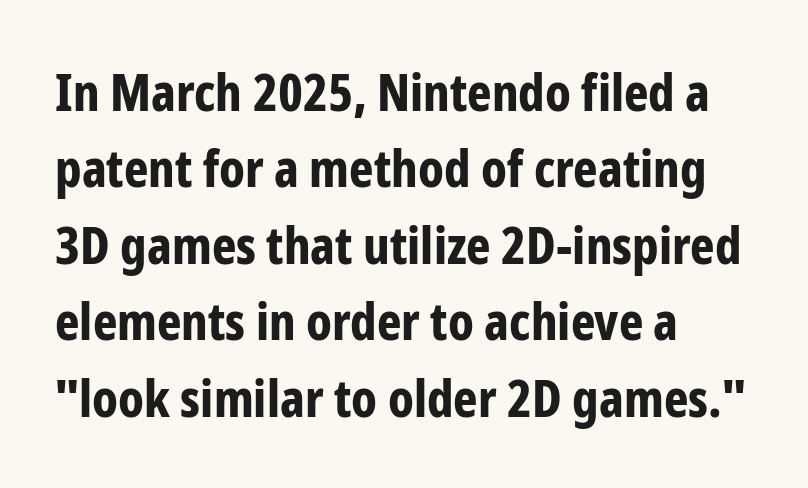
Q: Is the text bold? A: Yes.
Q: Is the text italic (slanted)? A: No, it is upright.
Q: Is the typeface a serif or a sans-serif typeface? A: Sans-serif.
Q: Is the text underlined? A: No.
Q: How is the paragraph aligned? A: Left-aligned.
Q: Is the spacing between letters normal or unusually wide? A: Normal.
Q: Is the spacing between lines tight, normal or loose? A: Normal.
Q: Width (condensed, normal, or wide)? A: Condensed.
Q: Stroke contrast? A: Low.
Q: x-height? A: Medium.
Q: Monospaced? A: No.
